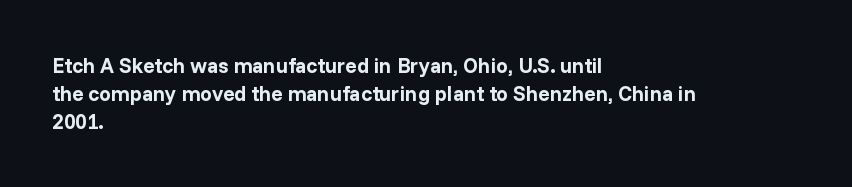
Style check: upright. Reading down the block, your eye returns to a fixed left position each line. This rendering leaves character spacing at its baseline value. Check under the words: just untouched page.
